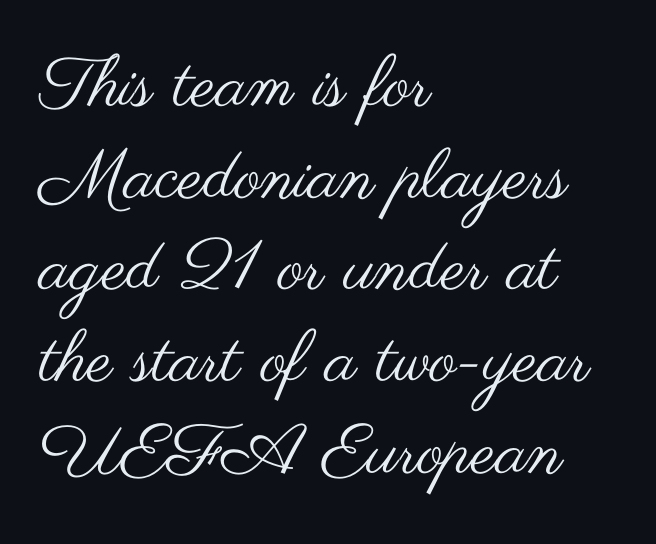
Q: Is the text bold? A: No.
Q: Is the text italic (slanted)? A: Yes.
Q: Is the typeface a serif or a sans-serif typeface? A: Sans-serif.
Q: Is the text underlined? A: No.
Q: How is the paragraph aligned? A: Left-aligned.
Q: Is the spacing between letters normal or unusually wide? A: Normal.
Q: Is the spacing between lines tight, normal or loose? A: Normal.
Q: Width (condensed, normal, or wide)? A: Wide.
Q: Stroke contrast? A: Medium.
Q: x-height? A: Small.
Q: Monospaced? A: No.
